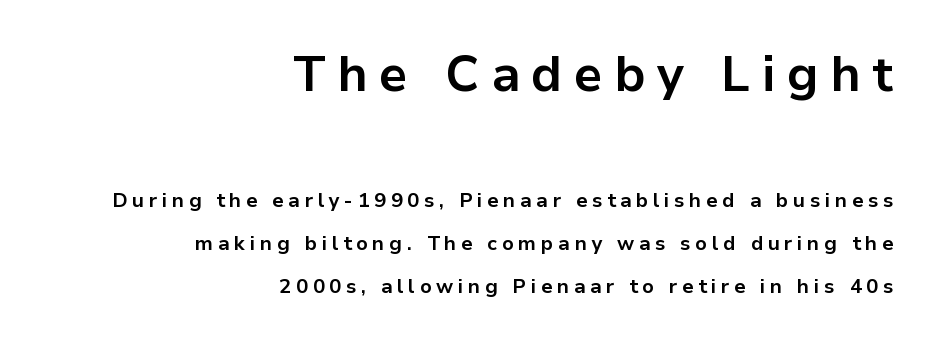
Visually, the top section dominates because its glyphs are scaled up. Does the type have serifs? No, each stem ends abruptly. The typesetting leans heavy: a genuine bold. These lines are rendered in a variable-pitch font. If you measured baseline to baseline, you'd find a long distance.
